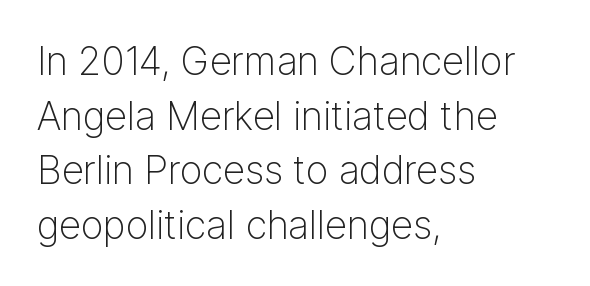
Q: Is the text bold? A: No.
Q: Is the text italic (slanted)? A: No, it is upright.
Q: Is the typeface a serif or a sans-serif typeface? A: Sans-serif.
Q: Is the text underlined? A: No.
Q: How is the paragraph aligned? A: Left-aligned.
Q: Is the spacing between letters normal or unusually wide? A: Normal.
Q: Is the spacing between lines tight, normal or loose? A: Normal.
Q: Width (condensed, normal, or wide)? A: Normal.
Q: Stroke contrast? A: Low.
Q: x-height? A: Medium.
Q: Monospaced? A: No.
